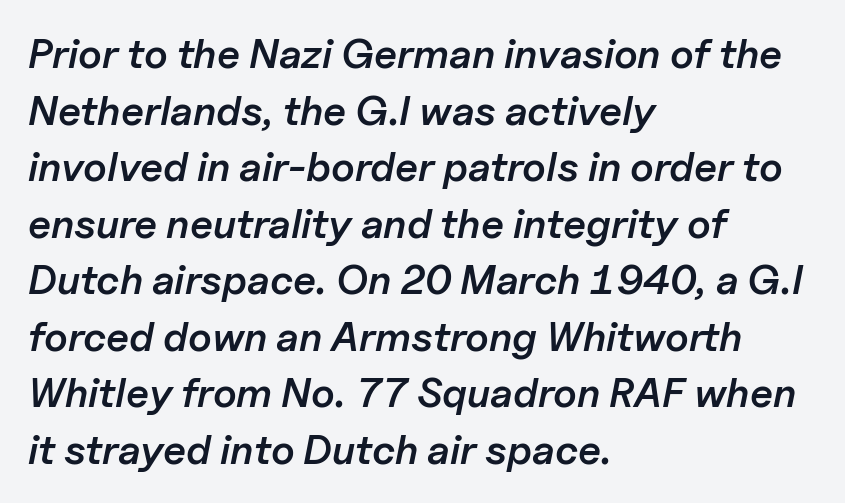
Q: Is the text bold? A: Semi-bold.
Q: Is the text italic (slanted)? A: Yes, it leans right by about 11 degrees.
Q: Is the text underlined? A: No.
Q: How is the paragraph aligned? A: Left-aligned.
Q: Is the spacing between letters normal or unusually wide? A: Normal.
Q: Is the spacing between lines tight, normal or loose? A: Normal.
Q: Width (condensed, normal, or wide)? A: Normal.
Q: Stroke contrast? A: Low.
Q: x-height? A: Medium.
Q: Monospaced? A: No.
